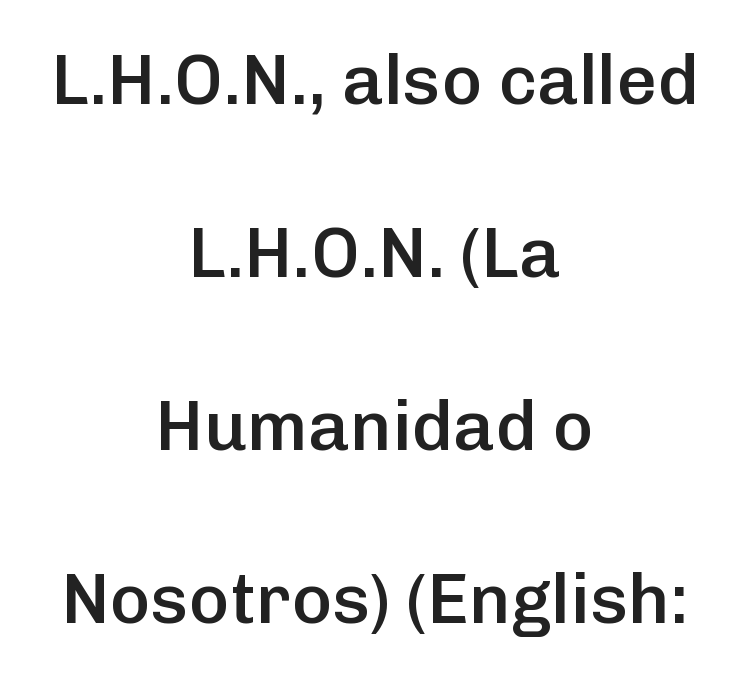
Q: Is the text bold? A: Semi-bold.
Q: Is the text italic (slanted)? A: No, it is upright.
Q: Is the typeface a serif or a sans-serif typeface? A: Sans-serif.
Q: Is the text underlined? A: No.
Q: How is the paragraph aligned? A: Centered.
Q: Is the spacing between letters normal or unusually wide? A: Normal.
Q: Is the spacing between lines tight, normal or loose? A: Loose.
Q: Width (condensed, normal, or wide)? A: Normal.
Q: Stroke contrast? A: Low.
Q: x-height? A: Medium.
Q: Monospaced? A: No.
